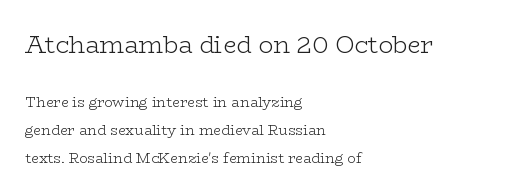
This reads as an unemphasized weight, regular at the heaviest. Posture: vertical. These lines stack with their left ends in a neat column. Typesetter's note — upper block bumped up in size, lower block left smaller.
